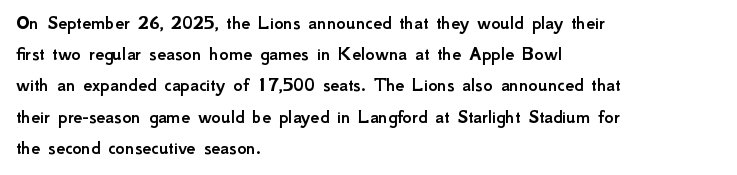
{"italic": "no", "underline": "no", "align": "left", "line_spacing": "normal", "line_spacing_ratio": 1.56, "letter_spacing": "normal", "letter_spacing_em": 0.0, "glyph_px": 20}
